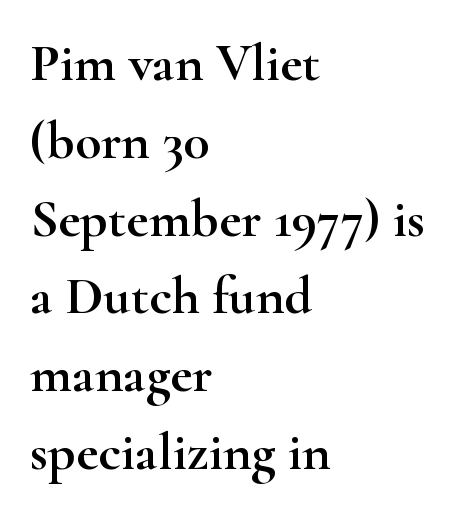
Summary of vertical rhythm: regular, with standard interline spacing. Note the varied advance widths — an 'i' is clearly narrower than an 'm'. Does the lettering tilt? It doesn't — this is upright. You could call the tracking neutral — neither tight nor loose.
